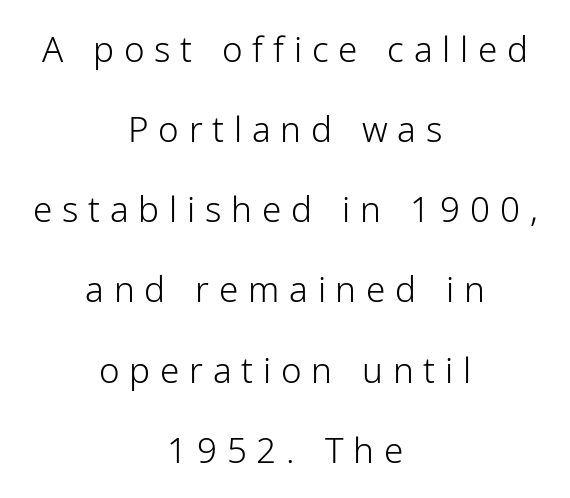
The image shows 35 px light sans-serif type, upright; set centered, loose line spacing (2.29x), unusually wide letter spacing (+0.28 em), not underlined; low stroke contrast and a medium x-height.
